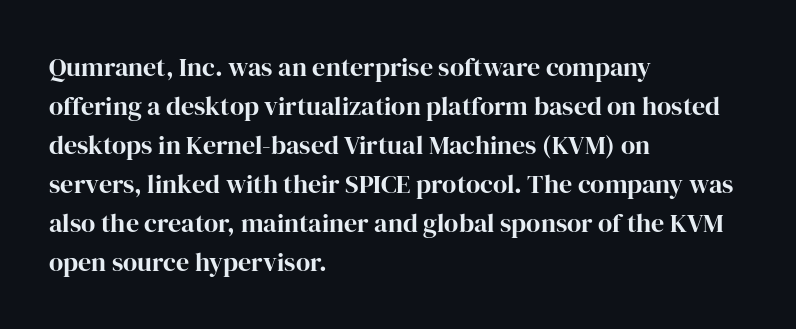
The image shows 26 px bold type, upright; set left-aligned, normal line spacing (1.5x), normal letter spacing, not underlined.
